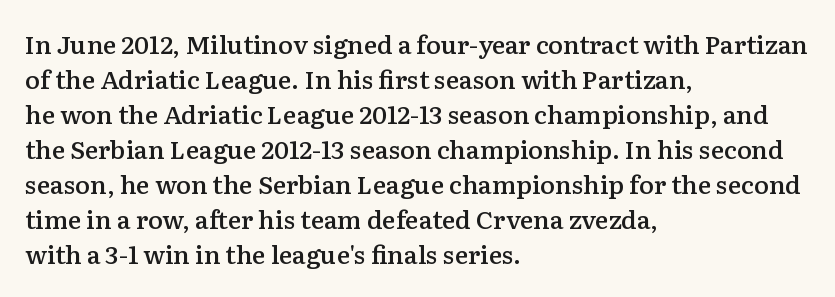
{"italic": "no", "bold": "semi", "underline": "no", "align": "left", "line_spacing": "normal", "line_spacing_ratio": 1.4, "letter_spacing": "normal", "letter_spacing_em": 0.0, "glyph_px": 25}
